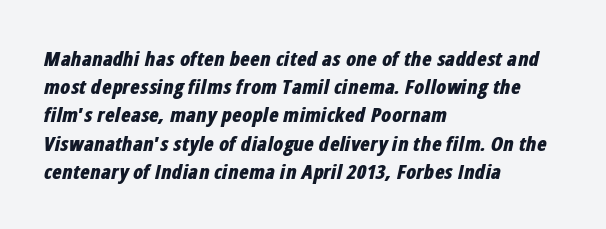
{"italic": "yes", "lean": "right", "slant_degrees": 12, "bold": "yes", "underline": "no", "align": "left", "line_spacing": "normal", "line_spacing_ratio": 1.41, "letter_spacing": "normal", "letter_spacing_em": 0.0, "glyph_px": 20}
